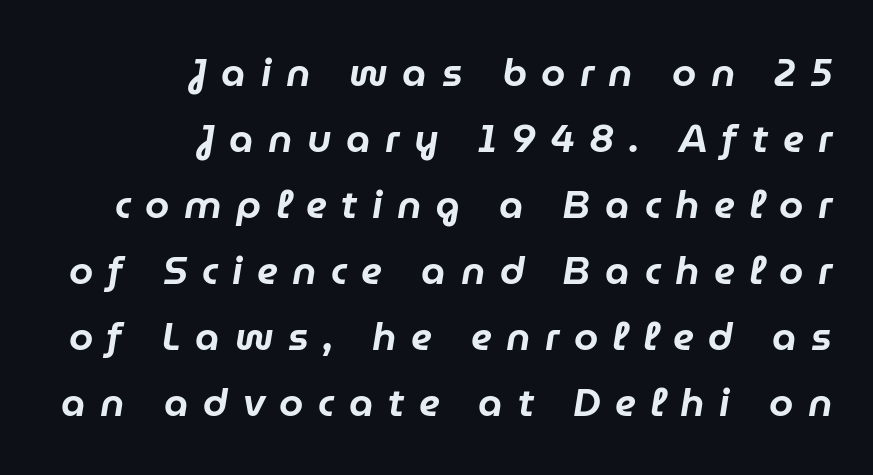
The image shows 39 px text type, italic (leaning right); set right-aligned, normal line spacing (1.69x), unusually wide letter spacing (+0.37 em), not underlined; low stroke contrast and a medium x-height.
